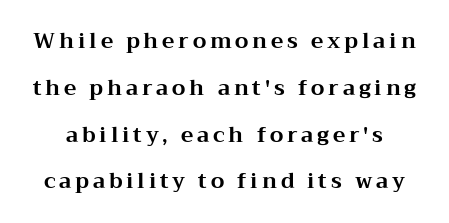
The image shows 21 px bold type, upright; set loose line spacing (2.23x), not underlined.
